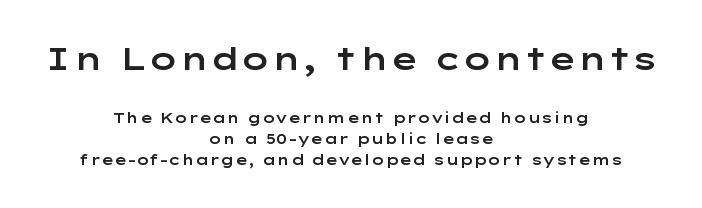
{"serif": "no", "italic": "no", "width": "wide", "stroke_contrast": "low", "x_height": "medium", "monospaced": "no", "underline": "no", "align": "center", "line_spacing": "normal", "line_spacing_ratio": 1.47, "letter_spacing": "normal", "letter_spacing_em": 0.0, "larger_block": "first", "size_ratio": 2.21, "glyph_px": 31}
